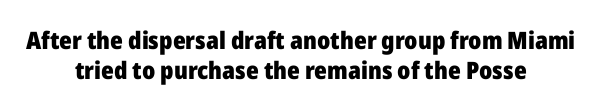
The image shows 24 px bold type, upright; set centered, normal line spacing (1.25x), normal letter spacing, not underlined.
